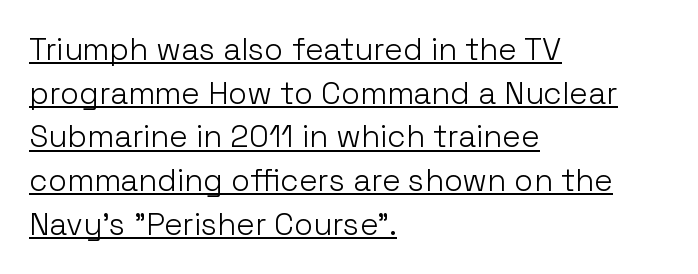
{"serif": "no", "italic": "no", "bold": "no", "weight": "light", "width": "normal", "stroke_contrast": "low", "x_height": "medium", "monospaced": "no", "underline": "yes", "align": "left", "line_spacing": "normal", "line_spacing_ratio": 1.41, "letter_spacing": "normal", "letter_spacing_em": 0.0, "glyph_px": 31}
